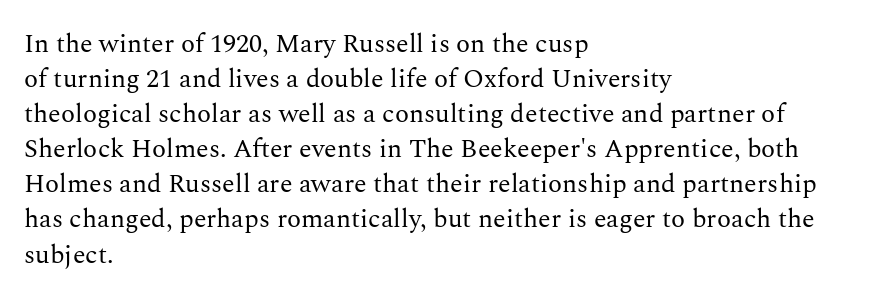
The image shows 26 px text type, upright; set left-aligned, normal line spacing (1.35x), normal letter spacing, not underlined.
